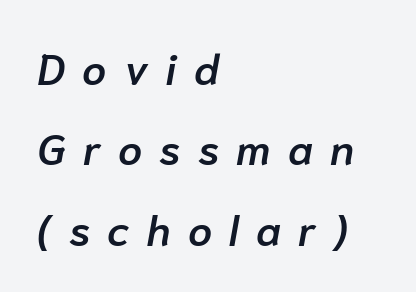
Q: Is the text bold? A: Semi-bold.
Q: Is the text italic (slanted)? A: Yes, it leans right by about 10 degrees.
Q: Is the text underlined? A: No.
Q: How is the paragraph aligned? A: Left-aligned.
Q: Is the spacing between letters normal or unusually wide? A: Unusually wide.
Q: Width (condensed, normal, or wide)? A: Normal.
Q: Stroke contrast? A: Low.
Q: x-height? A: Medium.
Q: Monospaced? A: No.
